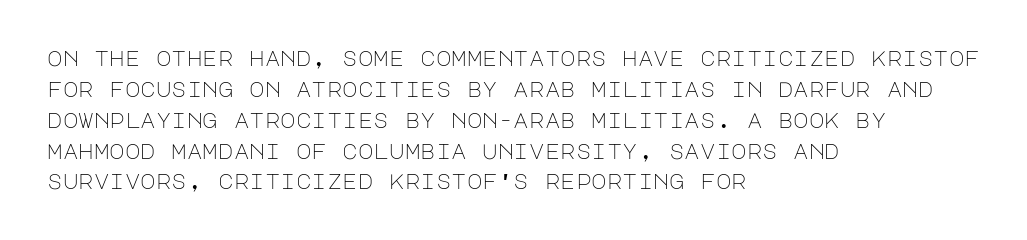
If you drew a line through each stem, it would be perfectly vertical. Leftover space on each line is placed entirely after the last word. The vertical gap from one line to the next is medium. The specimen omits any rule beneath the text block's lines.
